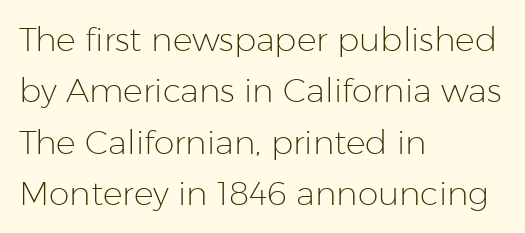
{"serif": "no", "italic": "no", "bold": "no", "weight": "light", "width": "normal", "stroke_contrast": "low", "x_height": "medium", "monospaced": "no", "underline": "no", "align": "left", "line_spacing": "normal", "line_spacing_ratio": 1.56, "letter_spacing": "normal", "letter_spacing_em": 0.0, "glyph_px": 33}
